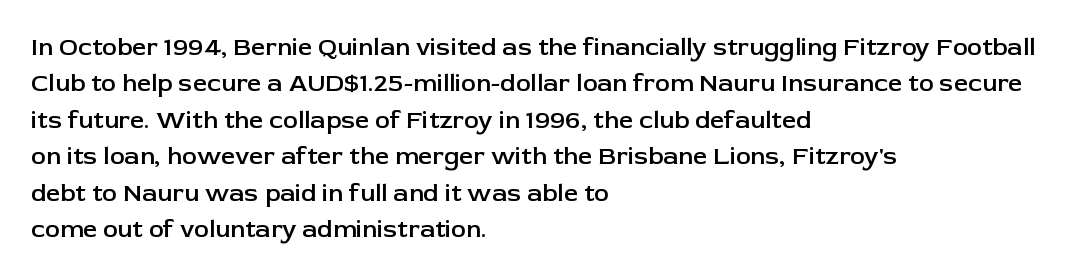
A somewhat darkened texture: the type is semibold rather than bold. If you drew a ruler down the left edge, every line would touch it. The zone under the glyphs is completely vacant. Ascenders rise straight up at ninety degrees. Caption: standard tracking, unaltered. Each new line begins a customary step beneath the previous one.
